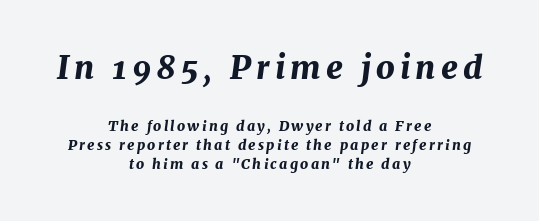
Q: Is the text bold? A: Yes.
Q: Is the text italic (slanted)? A: Yes, it leans right by about 7 degrees.
Q: Is the text underlined? A: No.
Q: How is the paragraph aligned? A: Centered.
Q: Is the spacing between lines tight, normal or loose? A: Normal.
Q: Which block of text is set in a larger size, the first (top) or the second (bottom)? A: The first (top) one.
Q: Width (condensed, normal, or wide)? A: Normal.
Q: Stroke contrast? A: Medium.
Q: x-height? A: Medium.
Q: Monospaced? A: No.
